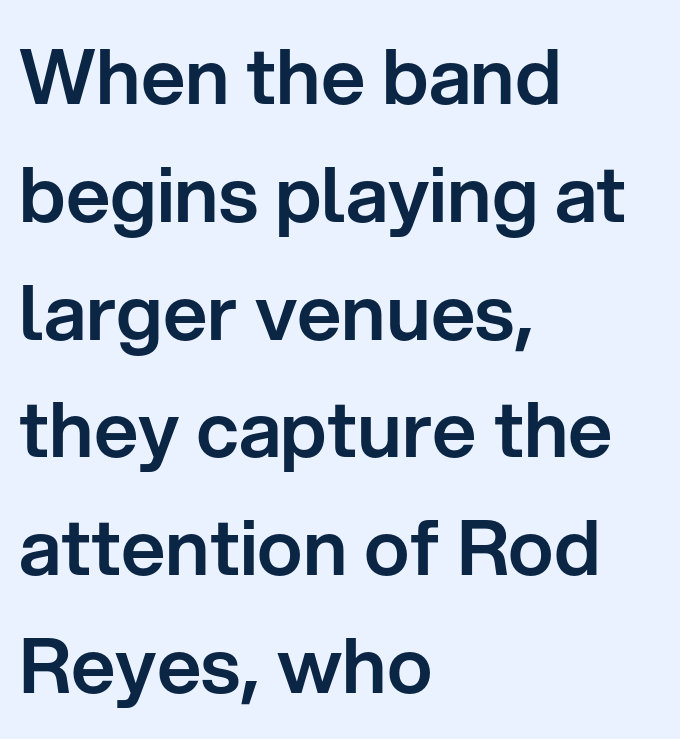
{"serif": "no", "italic": "no", "width": "normal", "stroke_contrast": "low", "x_height": "medium", "monospaced": "no", "underline": "no", "align": "left", "line_spacing": "normal", "line_spacing_ratio": 1.53, "letter_spacing": "normal", "letter_spacing_em": 0.0, "glyph_px": 77}
